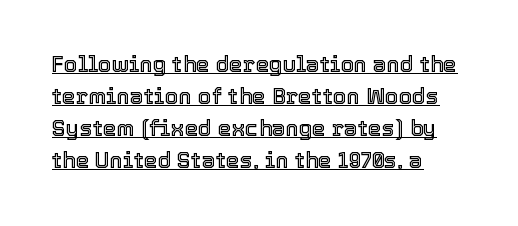
Horizontal alignment here is leftward, the default for most running prose. Regarding leading, the lines here are spaced in the standard way. The face used here is rendered with its standard letterfit. The words here are underlined. The lettering holds an erect, upright posture throughout.
